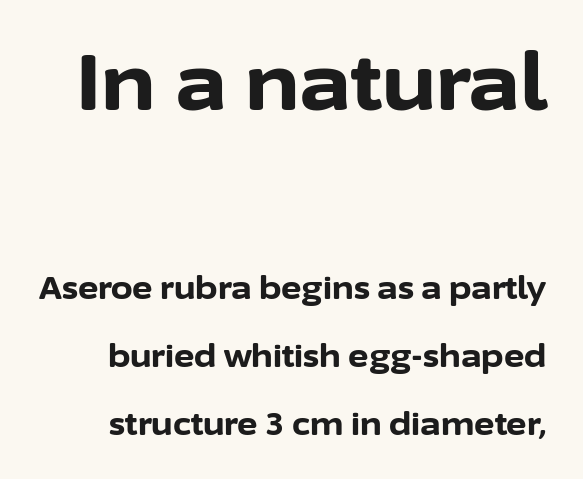
Nope, no serifs anywhere on these letters. Is the letter spacing exaggerated? No — it looks like the ordinary default. Does the lettering tilt? It doesn't — this is upright. If you measured baseline to baseline, you'd find a long distance.
